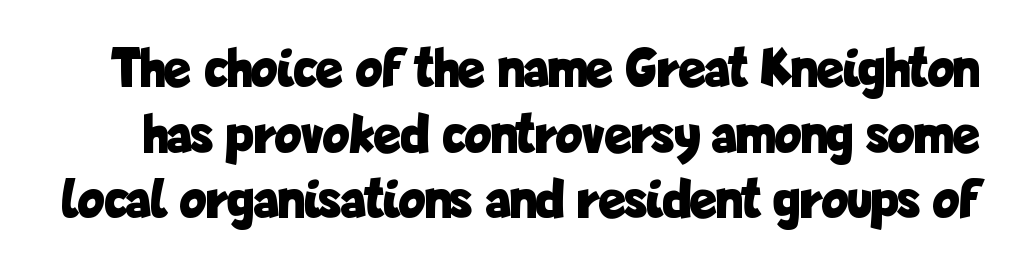
The image shows 56 px bold, condensed sans-serif type, upright; set line spacing 1.17x, normal letter spacing, not underlined; low stroke contrast and a medium x-height.
